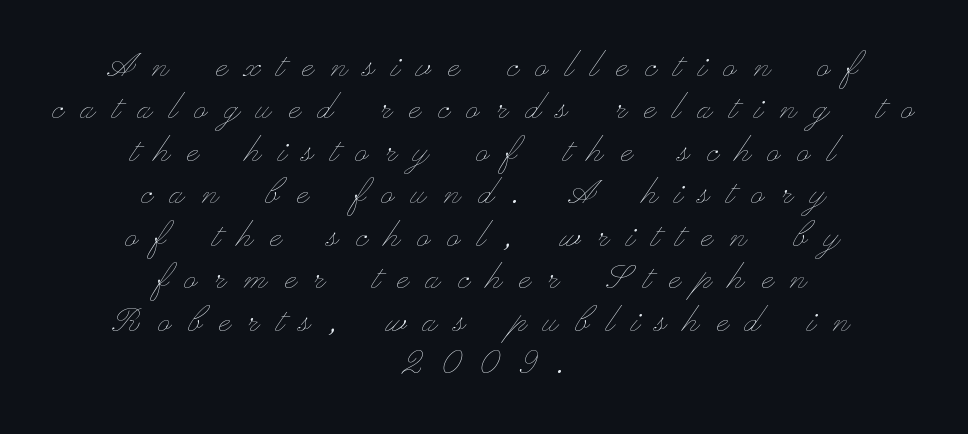
A clean baseline with only descenders dipping below it. The passage is arranged like a title page — every line centered. Whoever set this chose condensed vertical rhythm over breathing room. The letterforms stand isolated, each surrounded by extra space. The rendering uses natural spacing where letterforms have individual widths.
